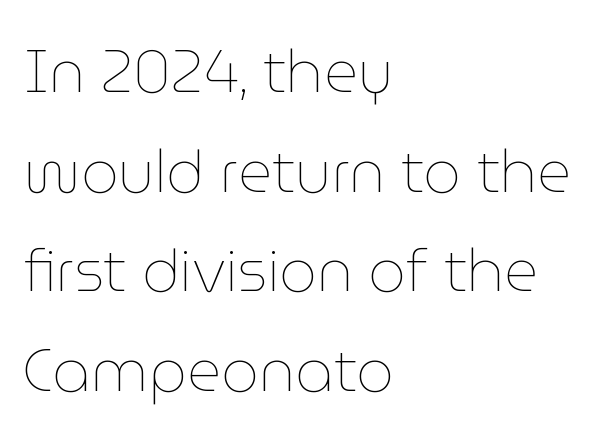
The image shows 59 px thin type, upright; set left-aligned, normal line spacing (1.69x), normal letter spacing, not underlined; low stroke contrast and a medium x-height.
